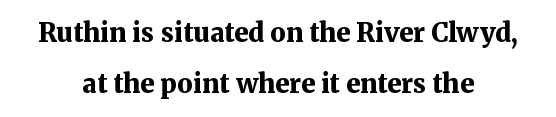
{"italic": "no", "bold": "yes", "underline": "no", "align": "center", "line_spacing": "loose", "line_spacing_ratio": 1.95, "letter_spacing": "normal", "letter_spacing_em": 0.0, "glyph_px": 26}
